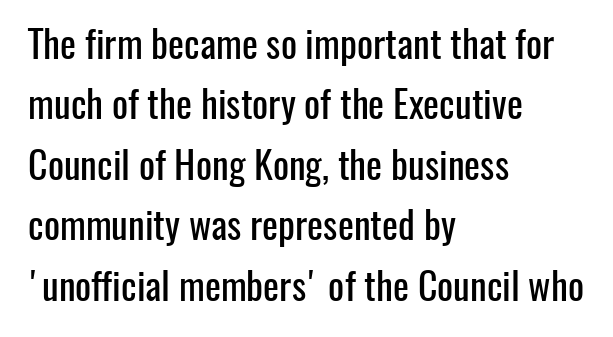
The image shows 38 px condensed sans-serif type, upright; set left-aligned, normal line spacing (1.59x), normal letter spacing, not underlined; low stroke contrast and a medium x-height.
